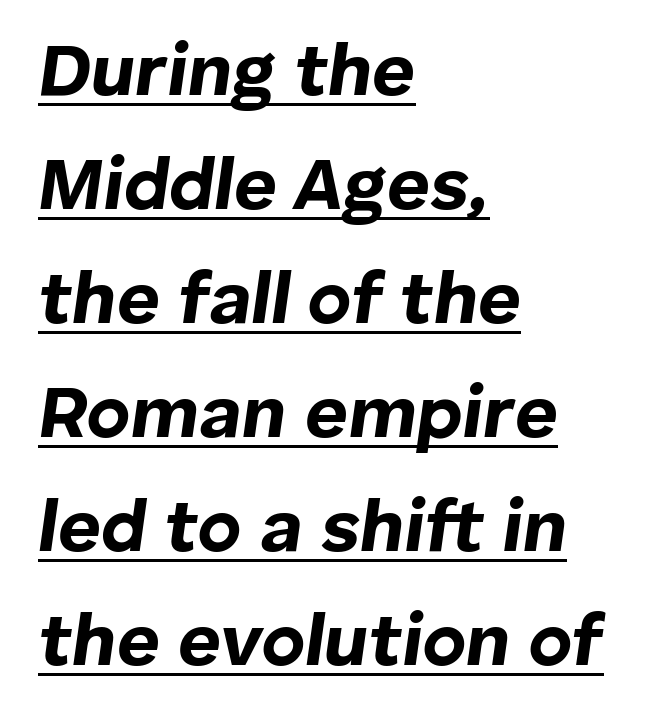
Q: Is the text bold? A: Yes.
Q: Is the text italic (slanted)? A: Yes, it leans right by about 8 degrees.
Q: Is the text underlined? A: Yes.
Q: How is the paragraph aligned? A: Left-aligned.
Q: Is the spacing between letters normal or unusually wide? A: Normal.
Q: Is the spacing between lines tight, normal or loose? A: Normal.
Q: Width (condensed, normal, or wide)? A: Normal.
Q: Stroke contrast? A: Low.
Q: x-height? A: Medium.
Q: Monospaced? A: No.
